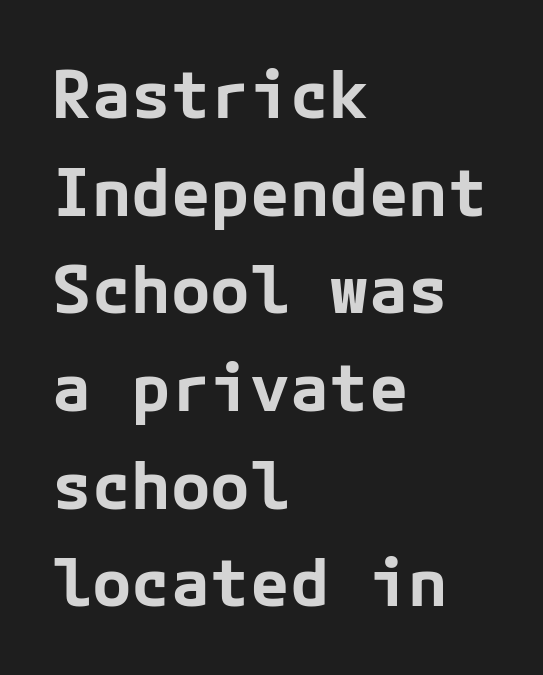
Q: Is the text bold? A: Yes.
Q: Is the text italic (slanted)? A: No, it is upright.
Q: Is the typeface a serif or a sans-serif typeface? A: Sans-serif.
Q: Is the text underlined? A: No.
Q: How is the paragraph aligned? A: Left-aligned.
Q: Is the spacing between letters normal or unusually wide? A: Normal.
Q: Is the spacing between lines tight, normal or loose? A: Normal.
Q: Width (condensed, normal, or wide)? A: Normal.
Q: Stroke contrast? A: Low.
Q: x-height? A: Medium.
